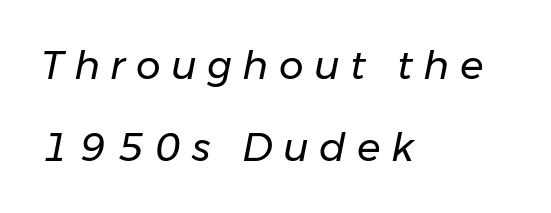
These lines are rendered in a variable-pitch font. The gap between lines stays unmarked. The face used here has a pronounced slope to its letters. The font sits on the lighter half of the weight spectrum, regular included. Students, observe: this is what heavily led, spacious text looks like.
